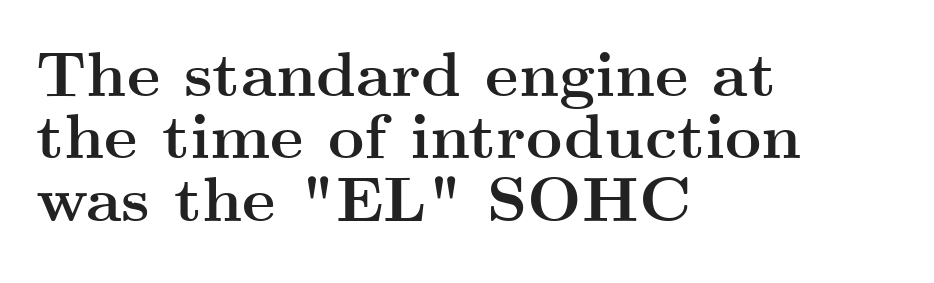
Do the characters align in a grid? No, the font is proportional. The lettering holds an erect, upright posture throughout. A classic flush-left, rag-right setting is used for this passage. The sample has been set heavy, in full bold.
